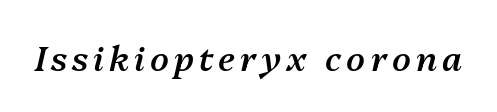
Q: Is the text bold? A: Semi-bold.
Q: Is the text italic (slanted)? A: Yes, it leans right by about 13 degrees.
Q: Is the text underlined? A: No.
Q: Width (condensed, normal, or wide)? A: Normal.
Q: Stroke contrast? A: Medium.
Q: x-height? A: Medium.
Q: Monospaced? A: No.
